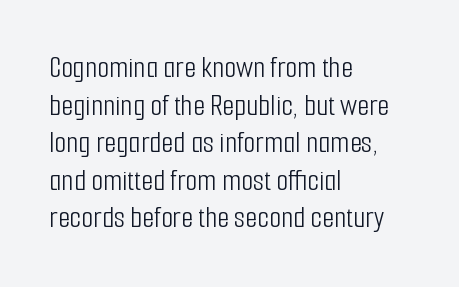
Q: Is the text bold? A: No.
Q: Is the text italic (slanted)? A: No, it is upright.
Q: Is the typeface a serif or a sans-serif typeface? A: Sans-serif.
Q: Is the text underlined? A: No.
Q: How is the paragraph aligned? A: Left-aligned.
Q: Is the spacing between letters normal or unusually wide? A: Normal.
Q: Width (condensed, normal, or wide)? A: Condensed.
Q: Stroke contrast? A: Low.
Q: x-height? A: Medium.
Q: Monospaced? A: No.
